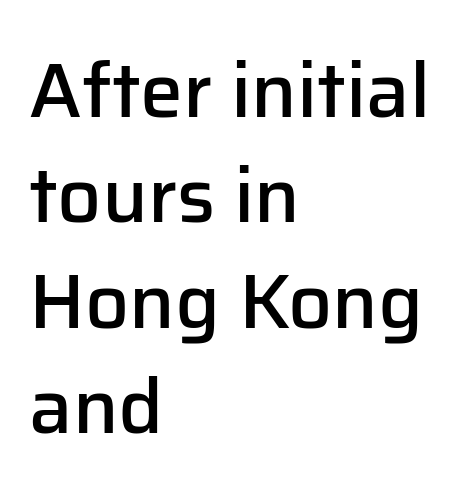
Observe the absence of serifs on each vertical stroke in this sample. The letterforms sit shoulder to shoulder at normal distance. The glyphs are unaccompanied by any horizontal stroke below them. Ascenders rise straight up at ninety degrees. A classic flush-left, rag-right setting is used for this passage. Successive baselines arrive at the customary interval.
